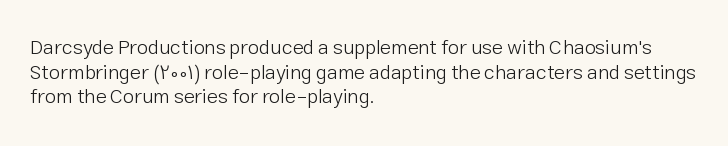
Q: Is the text bold? A: No.
Q: Is the text italic (slanted)? A: No, it is upright.
Q: Is the text underlined? A: No.
Q: How is the paragraph aligned? A: Left-aligned.
Q: Is the spacing between letters normal or unusually wide? A: Normal.
